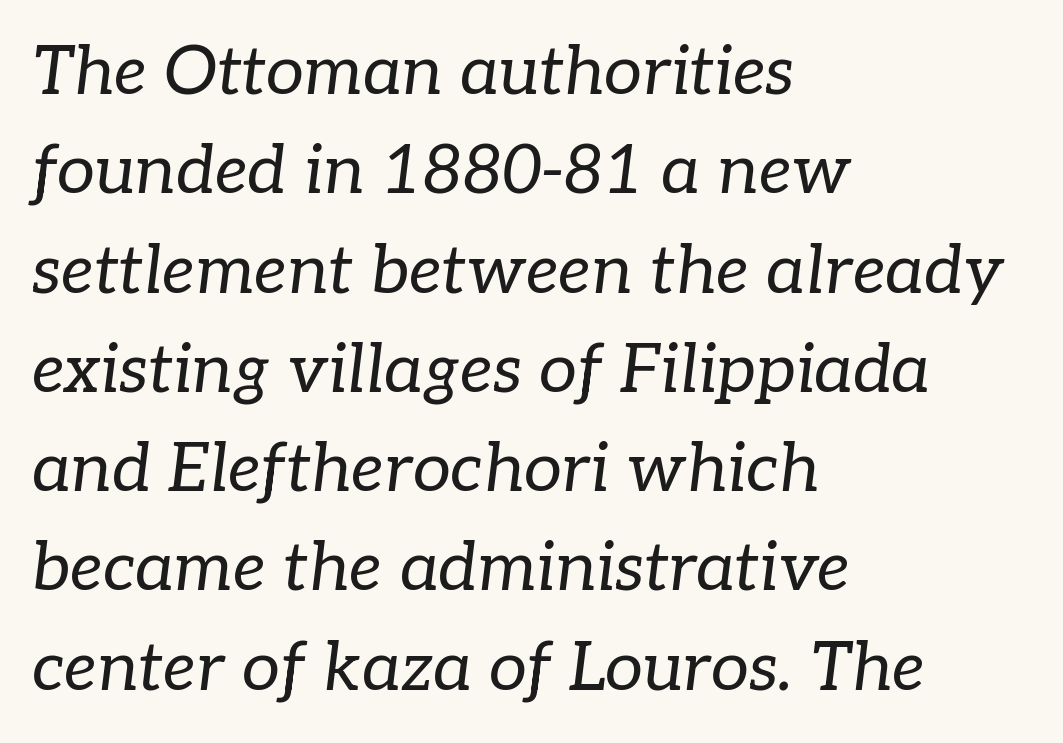
The image shows 68 px regular-weight serif type, italic (leaning right); set left-aligned, normal line spacing (1.46x), normal letter spacing, not underlined; low stroke contrast and a medium x-height.
